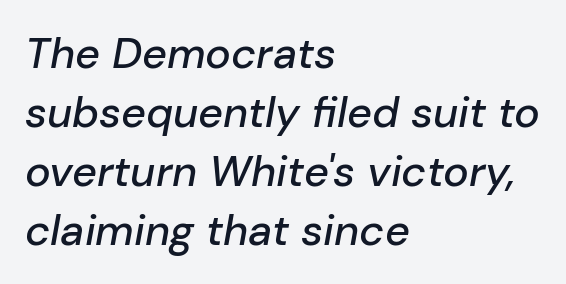
Q: Is the text italic (slanted)? A: Yes, it leans right by about 10 degrees.
Q: Is the text underlined? A: No.
Q: How is the paragraph aligned? A: Left-aligned.
Q: Is the spacing between letters normal or unusually wide? A: Normal.
Q: Is the spacing between lines tight, normal or loose? A: Normal.
Q: Width (condensed, normal, or wide)? A: Normal.
Q: Stroke contrast? A: Low.
Q: x-height? A: Medium.
Q: Monospaced? A: No.
